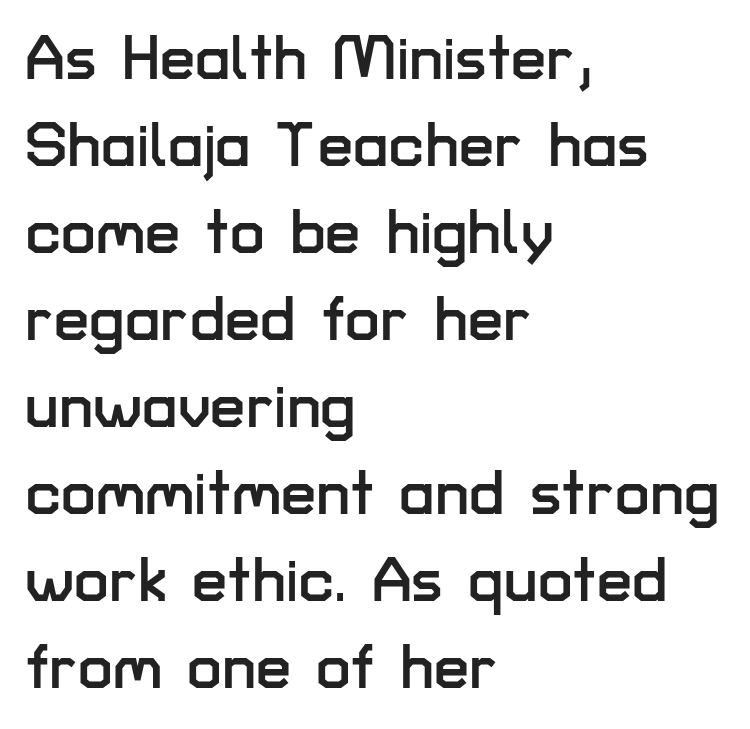
{"serif": "no", "italic": "no", "width": "normal", "stroke_contrast": "low", "x_height": "medium", "monospaced": "no", "underline": "no", "align": "left", "line_spacing": "normal", "line_spacing_ratio": 1.38, "letter_spacing": "normal", "letter_spacing_em": 0.0, "glyph_px": 63}
